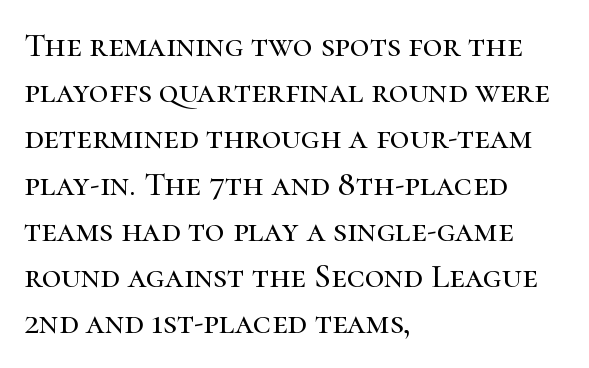
The image shows 34 px serif type, upright; set left-aligned, normal line spacing (1.36x), normal letter spacing, not underlined; high stroke contrast and a medium x-height.
